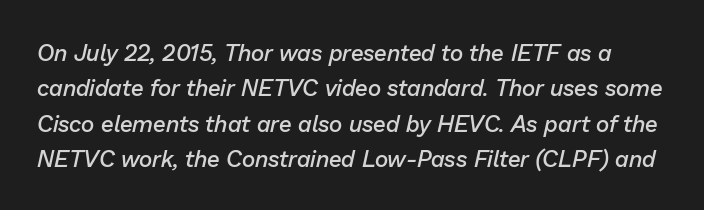
Q: Is the text bold? A: Semi-bold.
Q: Is the text italic (slanted)? A: Yes, it leans right by about 13 degrees.
Q: Is the text underlined? A: No.
Q: Is the spacing between letters normal or unusually wide? A: Normal.
Q: Is the spacing between lines tight, normal or loose? A: Normal.
